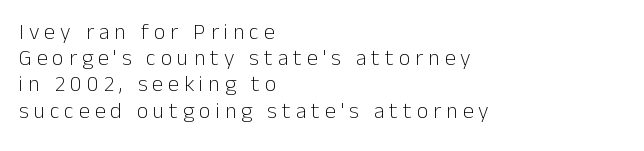
{"italic": "no", "bold": "no", "underline": "no", "align": "left", "line_spacing_ratio": 1.19, "letter_spacing": "wide", "letter_spacing_em": 0.23, "glyph_px": 22}
